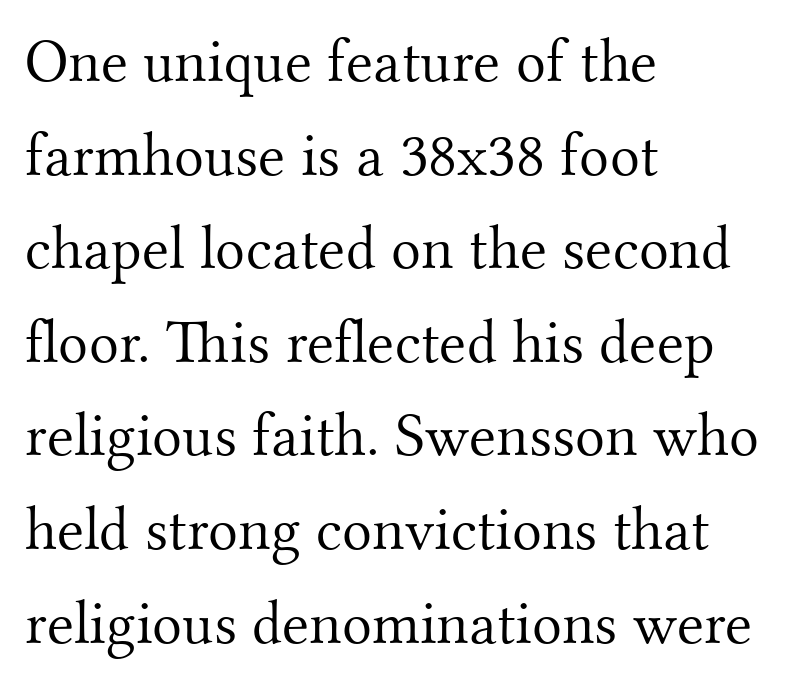
Q: Is the text bold? A: No.
Q: Is the text italic (slanted)? A: No, it is upright.
Q: Is the typeface a serif or a sans-serif typeface? A: Serif.
Q: Is the text underlined? A: No.
Q: How is the paragraph aligned? A: Left-aligned.
Q: Is the spacing between letters normal or unusually wide? A: Normal.
Q: Is the spacing between lines tight, normal or loose? A: Normal.
Q: Width (condensed, normal, or wide)? A: Normal.
Q: Stroke contrast? A: Medium.
Q: x-height? A: Small.
Q: Monospaced? A: No.
